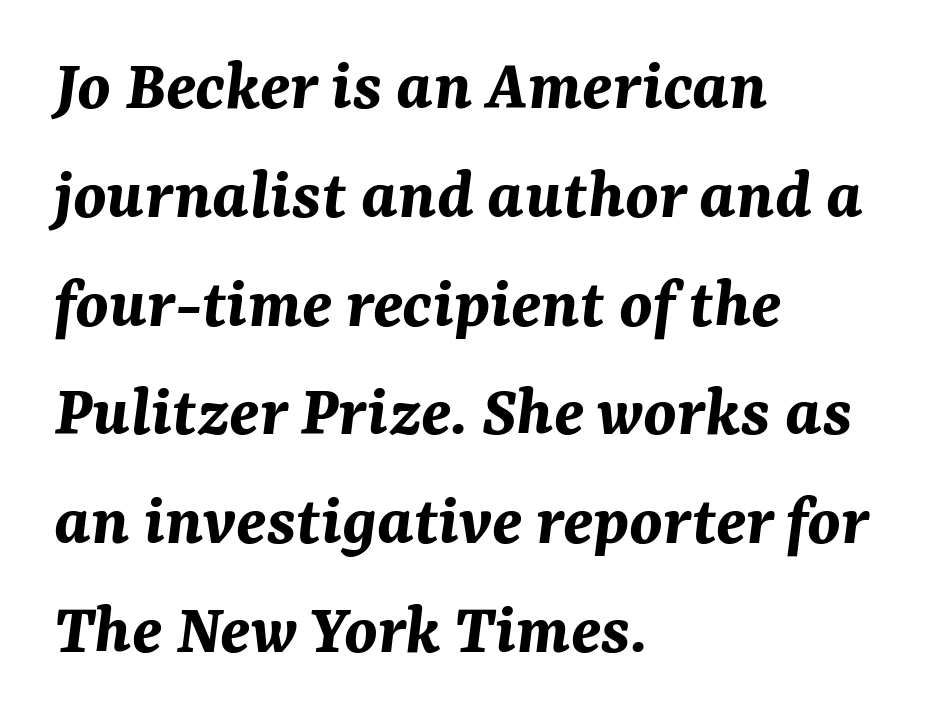
Spacing verdict: proportional, widths tailored to each character. Style check: oblique. Beneath every word, the page is bare. The glyphs have the mass of a bold cut. Caption: standard tracking, unaltered. The ragged edge is on the right, which tells us the setting is flush left.
